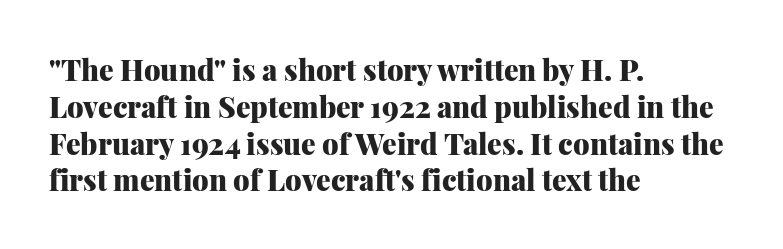
{"serif": "yes", "italic": "no", "bold": "yes", "weight": "heavy", "width": "normal", "stroke_contrast": "medium", "x_height": "medium", "monospaced": "no", "underline": "no", "align": "left", "line_spacing": "normal", "line_spacing_ratio": 1.27, "letter_spacing": "normal", "letter_spacing_em": 0.0, "glyph_px": 29}
